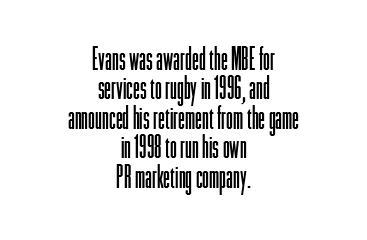
Q: Is the text bold? A: No.
Q: Is the text italic (slanted)? A: No, it is upright.
Q: Is the typeface a serif or a sans-serif typeface? A: Sans-serif.
Q: Is the text underlined? A: No.
Q: How is the paragraph aligned? A: Centered.
Q: Is the spacing between letters normal or unusually wide? A: Normal.
Q: Is the spacing between lines tight, normal or loose? A: Tight.
Q: Width (condensed, normal, or wide)? A: Condensed.
Q: Stroke contrast? A: Low.
Q: x-height? A: Medium.
Q: Monospaced? A: No.
